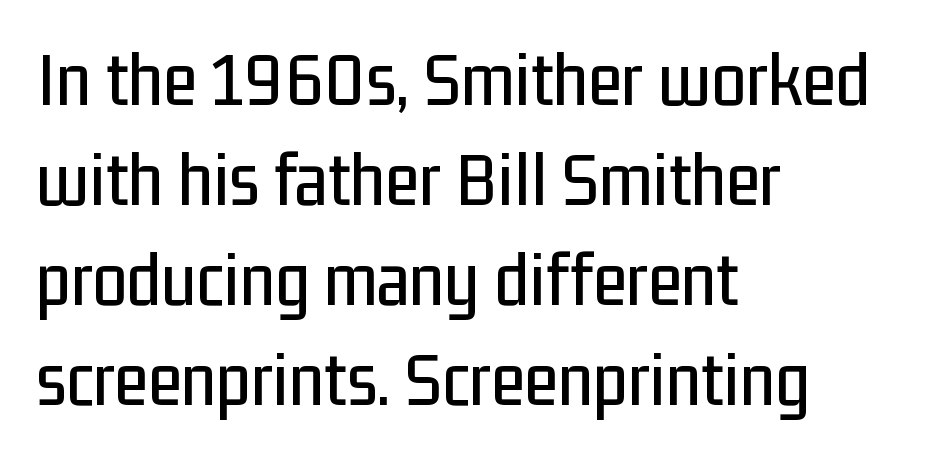
{"serif": "no", "italic": "no", "width": "condensed", "stroke_contrast": "low", "x_height": "medium", "monospaced": "no", "underline": "no", "align": "left", "line_spacing": "normal", "line_spacing_ratio": 1.28, "letter_spacing": "normal", "letter_spacing_em": 0.0, "glyph_px": 78}
